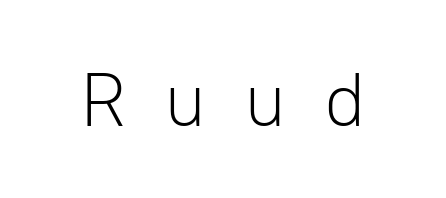
{"serif": "no", "italic": "no", "bold": "no", "weight": "light", "width": "normal", "stroke_contrast": "low", "x_height": "medium", "monospaced": "no", "underline": "no", "letter_spacing": "wide", "letter_spacing_em": 0.5, "glyph_px": 75}
